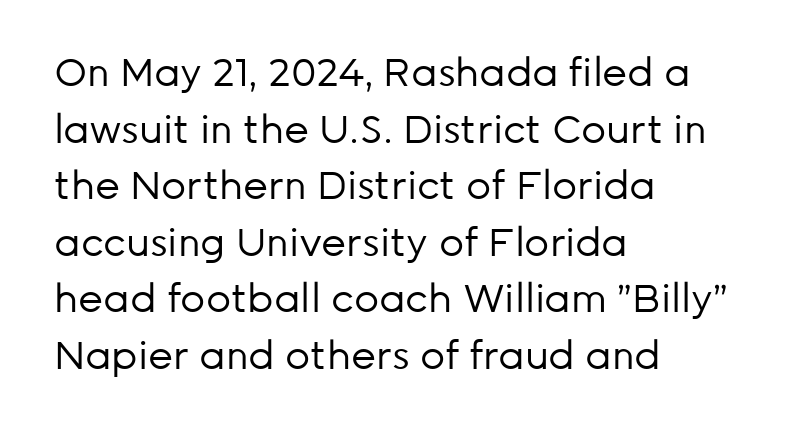
Q: Is the text bold? A: No.
Q: Is the text italic (slanted)? A: No, it is upright.
Q: Is the typeface a serif or a sans-serif typeface? A: Sans-serif.
Q: Is the text underlined? A: No.
Q: How is the paragraph aligned? A: Left-aligned.
Q: Is the spacing between letters normal or unusually wide? A: Normal.
Q: Is the spacing between lines tight, normal or loose? A: Normal.
Q: Width (condensed, normal, or wide)? A: Normal.
Q: Stroke contrast? A: Low.
Q: x-height? A: Medium.
Q: Monospaced? A: No.
